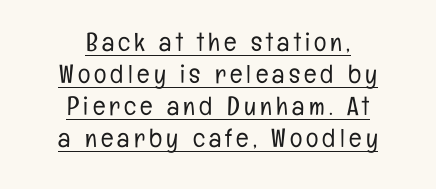
{"italic": "no", "bold": "no", "underline": "yes", "align": "center", "line_spacing_ratio": 1.23, "glyph_px": 26}
